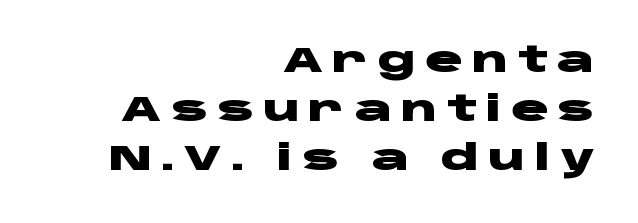
Q: Is the text bold? A: Yes.
Q: Is the text italic (slanted)? A: No, it is upright.
Q: Is the typeface a serif or a sans-serif typeface? A: Sans-serif.
Q: Is the text underlined? A: No.
Q: How is the paragraph aligned? A: Right-aligned.
Q: Is the spacing between letters normal or unusually wide? A: Unusually wide.
Q: Is the spacing between lines tight, normal or loose? A: Normal.
Q: Width (condensed, normal, or wide)? A: Wide.
Q: Stroke contrast? A: Low.
Q: x-height? A: Large.
Q: Monospaced? A: No.
